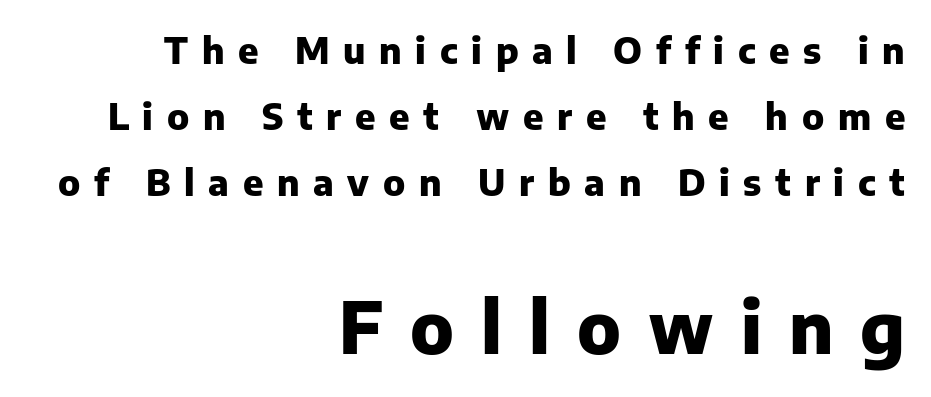
What kind of face is this? One without serifs — a sans. In terms of letterspacing, this is a distinctly airy, spread setting. This sample is right-justified, so line beginnings fall wherever the words allow. Stroke thickness is high; the sample reads as a true bold.
